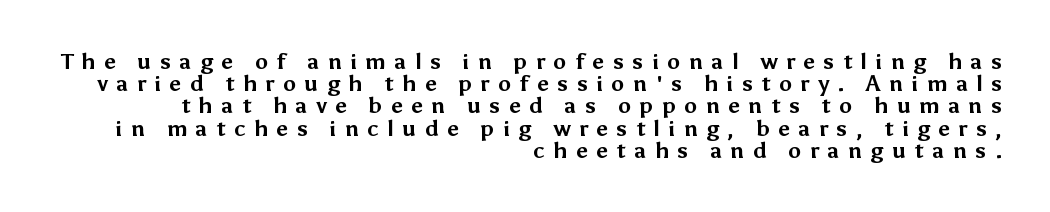
Q: Is the text bold? A: Yes.
Q: Is the text italic (slanted)? A: No, it is upright.
Q: Is the text underlined? A: No.
Q: How is the paragraph aligned? A: Right-aligned.
Q: Is the spacing between letters normal or unusually wide? A: Unusually wide.
Q: Is the spacing between lines tight, normal or loose? A: Tight.
